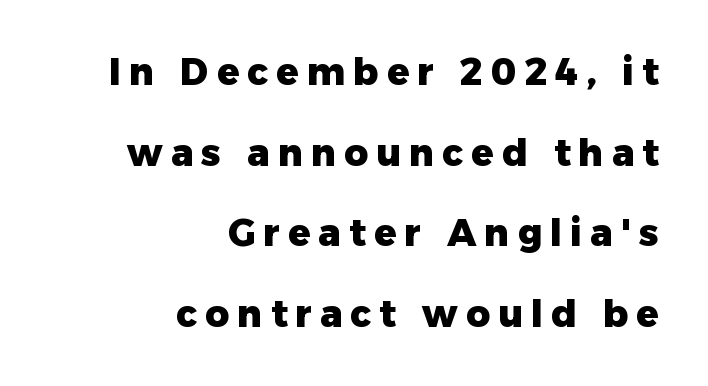
{"serif": "no", "italic": "no", "bold": "yes", "weight": "heavy", "width": "normal", "stroke_contrast": "low", "x_height": "medium", "monospaced": "no", "underline": "no", "align": "right", "line_spacing": "loose", "line_spacing_ratio": 2.18, "letter_spacing": "wide", "letter_spacing_em": 0.22, "glyph_px": 37}
